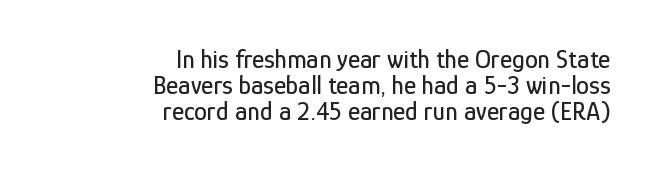
Nope, not italic — everything's standing straight. Typeset ragged left — the right edge is the straight one. The vertical gap from one line to the next is small. Check the space under the baseline: it is left empty. The gaps between neighbouring characters are ordinary and unremarkable.
